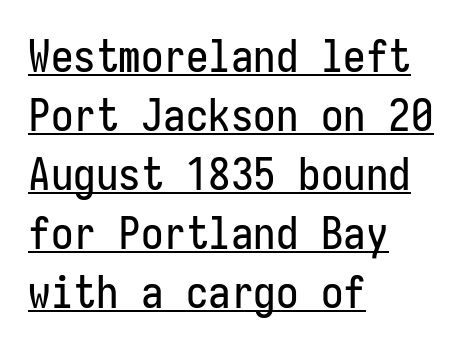
Q: Is the text italic (slanted)? A: No, it is upright.
Q: Is the typeface a serif or a sans-serif typeface? A: Sans-serif.
Q: Is the text underlined? A: Yes.
Q: How is the paragraph aligned? A: Left-aligned.
Q: Is the spacing between letters normal or unusually wide? A: Normal.
Q: Is the spacing between lines tight, normal or loose? A: Normal.
Q: Width (condensed, normal, or wide)? A: Condensed.
Q: Stroke contrast? A: Low.
Q: x-height? A: Medium.
Q: Monospaced? A: Yes.
